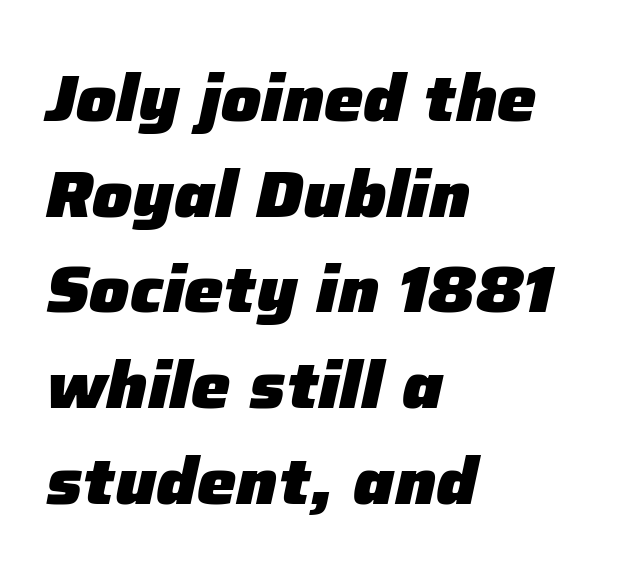
The lines in this sample share a left origin and differ only in where they stop. Does extra space separate the letters? No, they use regular spacing. Italic: yes, the glyphs are oblique. The zone under the glyphs is completely vacant. The block of text has a typical density, with ordinary space between rows.
